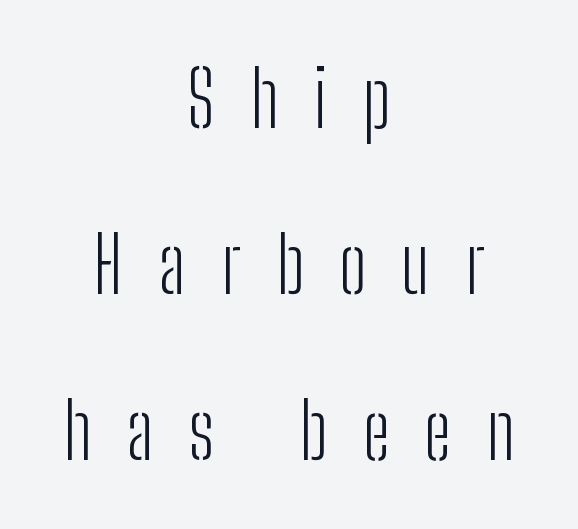
Q: Is the text bold? A: No.
Q: Is the text italic (slanted)? A: No, it is upright.
Q: Is the typeface a serif or a sans-serif typeface? A: Sans-serif.
Q: Is the text underlined? A: No.
Q: How is the paragraph aligned? A: Centered.
Q: Is the spacing between letters normal or unusually wide? A: Unusually wide.
Q: Is the spacing between lines tight, normal or loose? A: Loose.
Q: Width (condensed, normal, or wide)? A: Condensed.
Q: Stroke contrast? A: Low.
Q: x-height? A: Medium.
Q: Monospaced? A: No.
